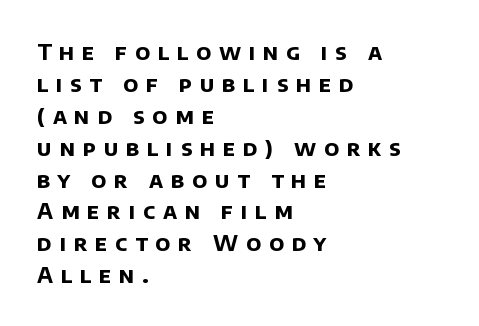
Q: Is the text bold? A: Yes.
Q: Is the text underlined? A: No.
Q: How is the paragraph aligned? A: Left-aligned.
Q: Is the spacing between letters normal or unusually wide? A: Unusually wide.
Q: Is the spacing between lines tight, normal or loose? A: Normal.
